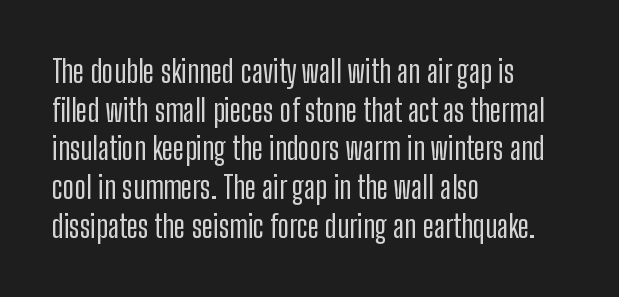
Q: Is the text italic (slanted)? A: No, it is upright.
Q: Is the typeface a serif or a sans-serif typeface? A: Sans-serif.
Q: Is the text underlined? A: No.
Q: How is the paragraph aligned? A: Left-aligned.
Q: Is the spacing between letters normal or unusually wide? A: Normal.
Q: Is the spacing between lines tight, normal or loose? A: Normal.
Q: Width (condensed, normal, or wide)? A: Condensed.
Q: Stroke contrast? A: Low.
Q: x-height? A: Medium.
Q: Monospaced? A: No.
